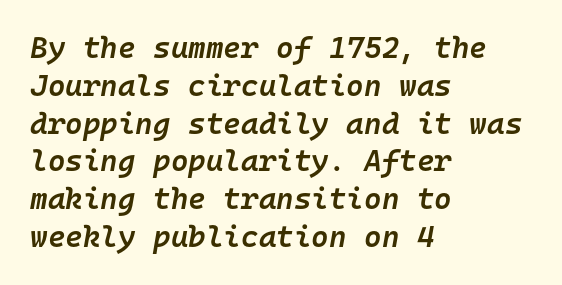
Only glyphs here, with clear space below each row. Fixed-width glyphs throughout — classic coding-font behaviour. Layout note: lines flush left. The rendering uses a moderate line-height, typical for paragraphs. The typesetting leans somewhat heavy: a semibold. Does extra space separate the letters? No, they use regular spacing.
